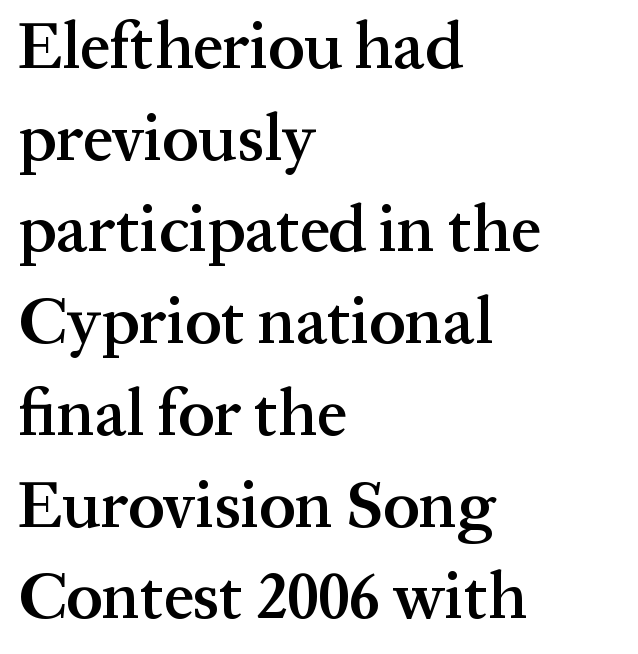
Is there much room between lines? A standard amount, neither cramped nor airy. Weight: semibold (demi). Italic? Not at all — the glyphs are vertical. Each letter's strokes conclude with small projecting serifs. Honestly, there is no underline to notice here at all. Here the designer chose a conventional face with non-uniform glyph widths.
